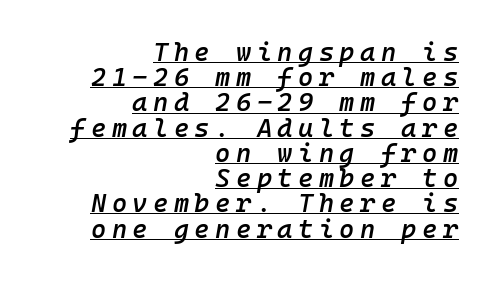
The image shows 26 px text type, italic (leaning right); set right-aligned, tight line spacing (0.97x), unusually wide letter spacing (+0.21 em), underlined.
